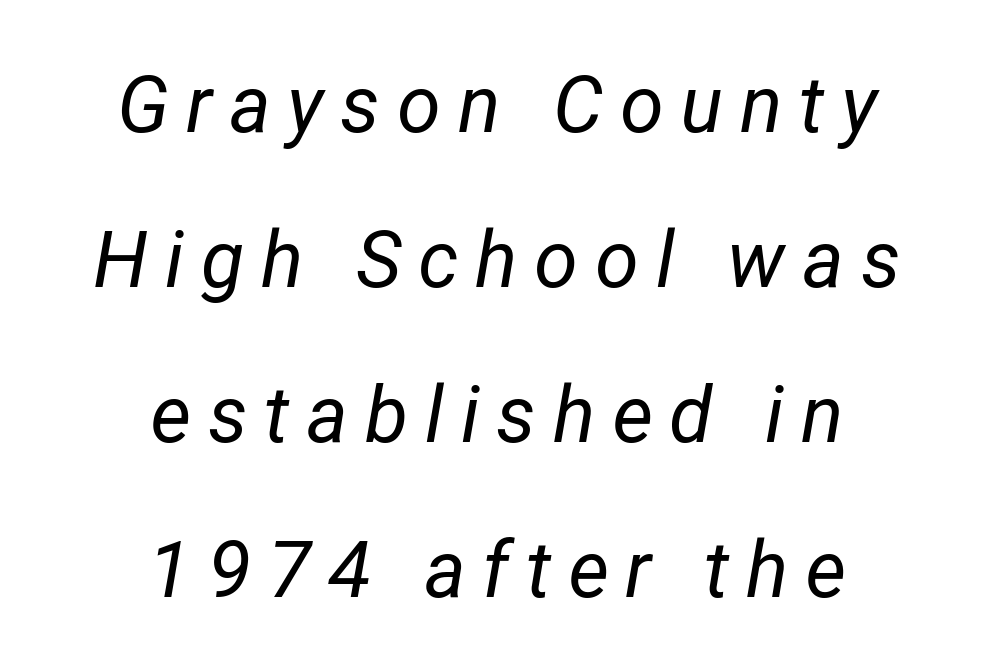
{"italic": "yes", "lean": "right", "slant_degrees": 12, "bold": "no", "weight": "regular", "width": "normal", "stroke_contrast": "low", "x_height": "medium", "monospaced": "no", "underline": "no", "align": "center", "line_spacing": "loose", "line_spacing_ratio": 1.96, "letter_spacing": "wide", "letter_spacing_em": 0.21, "glyph_px": 79}
